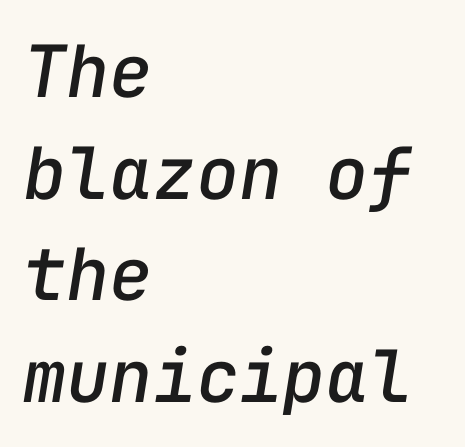
The image shows 72 px text type, italic (leaning right), monospaced; set left-aligned, normal line spacing (1.41x), normal letter spacing, not underlined; low stroke contrast and a medium x-height.
